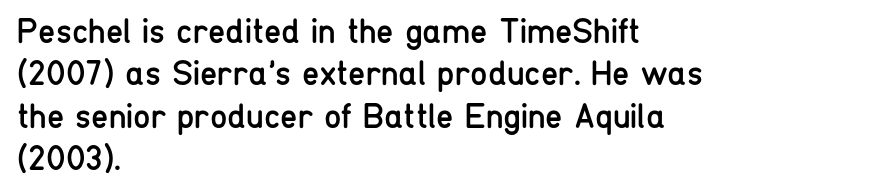
Weight: in the light-to-regular range. Italic? Not at all — the glyphs are vertical. Font category for this specimen: sans-serif. Notice how the passage keeps a crisp vertical edge on the left only.
